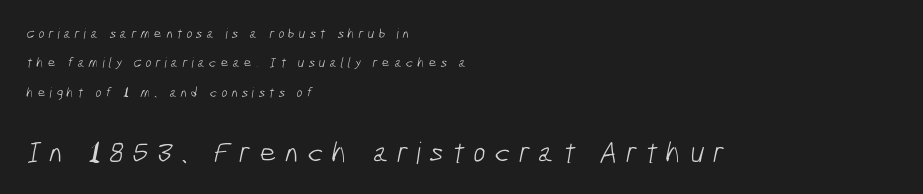
The image shows 30 px light, condensed sans-serif type; set left-aligned, loose line spacing (2.09x), unusually wide letter spacing (+0.28 em), not underlined; the second (bottom) block is 2.14x larger; low stroke contrast and a medium x-height.
